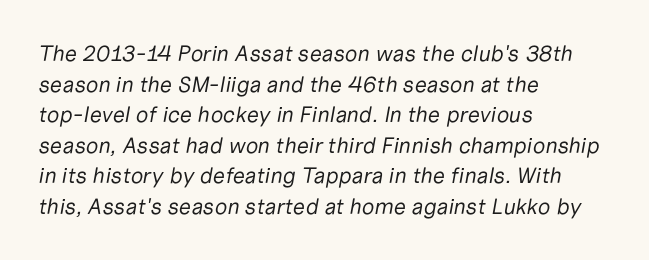
{"italic": "yes", "lean": "right", "slant_degrees": 10, "bold": "no", "underline": "no", "align": "left", "line_spacing": "normal", "line_spacing_ratio": 1.39, "letter_spacing": "normal", "letter_spacing_em": 0.0, "glyph_px": 22}
